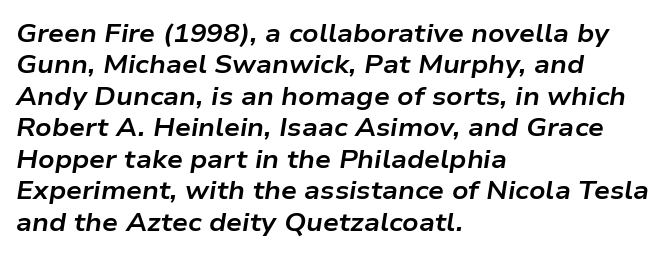
Q: Is the text bold? A: Yes.
Q: Is the text italic (slanted)? A: Yes, it leans right by about 9 degrees.
Q: Is the text underlined? A: No.
Q: How is the paragraph aligned? A: Left-aligned.
Q: Is the spacing between letters normal or unusually wide? A: Normal.
Q: Is the spacing between lines tight, normal or loose? A: Normal.
